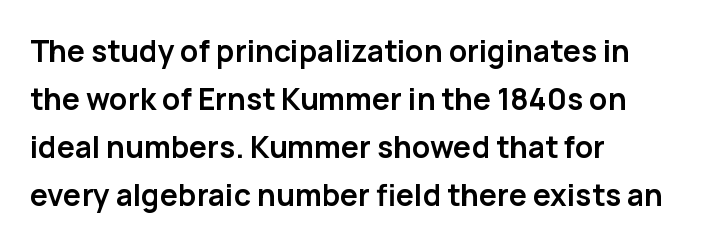
Posture: straight, roman, zero tilt. Character widths vary here, with narrow letters taking less room than wide ones. Standard letterfit; no display-style spreading of the glyphs. In terms of leading, this rendering sits right in the middle.
